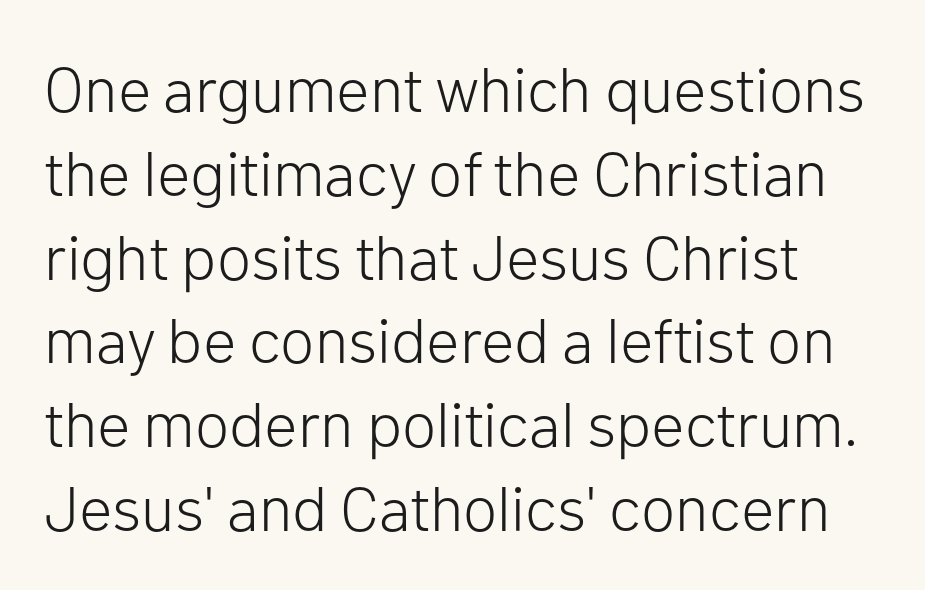
Q: Is the text bold? A: No.
Q: Is the text italic (slanted)? A: No, it is upright.
Q: Is the typeface a serif or a sans-serif typeface? A: Sans-serif.
Q: Is the text underlined? A: No.
Q: Is the spacing between letters normal or unusually wide? A: Normal.
Q: Is the spacing between lines tight, normal or loose? A: Normal.
Q: Width (condensed, normal, or wide)? A: Normal.
Q: Stroke contrast? A: Low.
Q: x-height? A: Medium.
Q: Monospaced? A: No.
